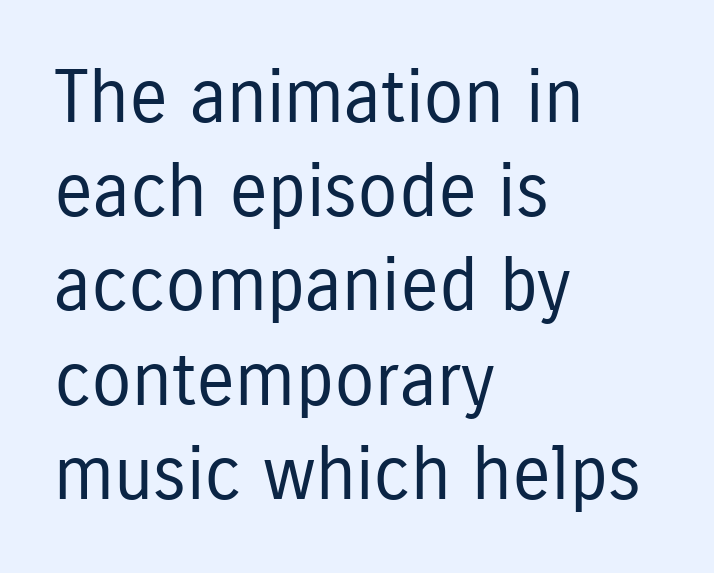
{"serif": "no", "italic": "no", "bold": "no", "weight": "regular", "width": "condensed", "stroke_contrast": "low", "x_height": "medium", "monospaced": "no", "underline": "no", "align": "left", "line_spacing": "normal", "line_spacing_ratio": 1.29, "letter_spacing": "normal", "letter_spacing_em": 0.0, "glyph_px": 73}
